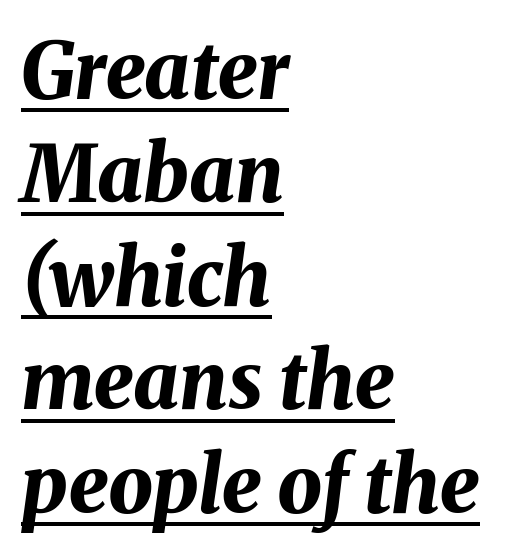
{"italic": "yes", "lean": "right", "slant_degrees": 8, "bold": "yes", "weight": "bold", "width": "normal", "stroke_contrast": "medium", "x_height": "medium", "monospaced": "no", "underline": "yes", "align": "left", "line_spacing": "normal", "line_spacing_ratio": 1.31, "letter_spacing": "normal", "letter_spacing_em": 0.0, "glyph_px": 79}
